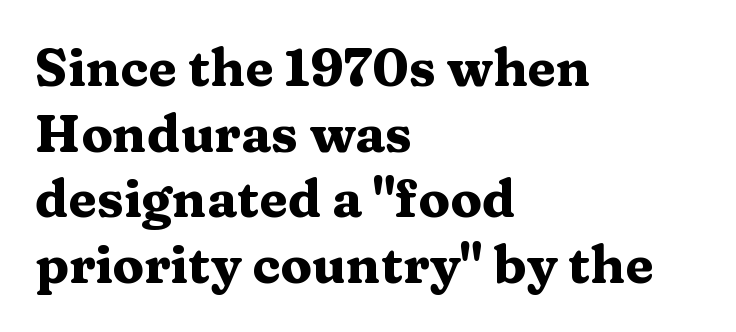
{"serif": "yes", "italic": "no", "bold": "yes", "weight": "heavy", "width": "wide", "stroke_contrast": "medium", "x_height": "medium", "monospaced": "no", "underline": "no", "align": "left", "line_spacing": "normal", "line_spacing_ratio": 1.26, "letter_spacing": "normal", "letter_spacing_em": 0.0, "glyph_px": 52}
